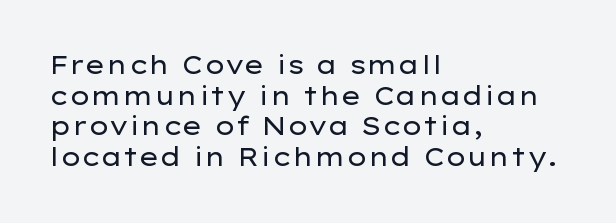
The image shows 25 px text type, upright; set left-aligned, line spacing 1.23x, normal letter spacing, not underlined.
